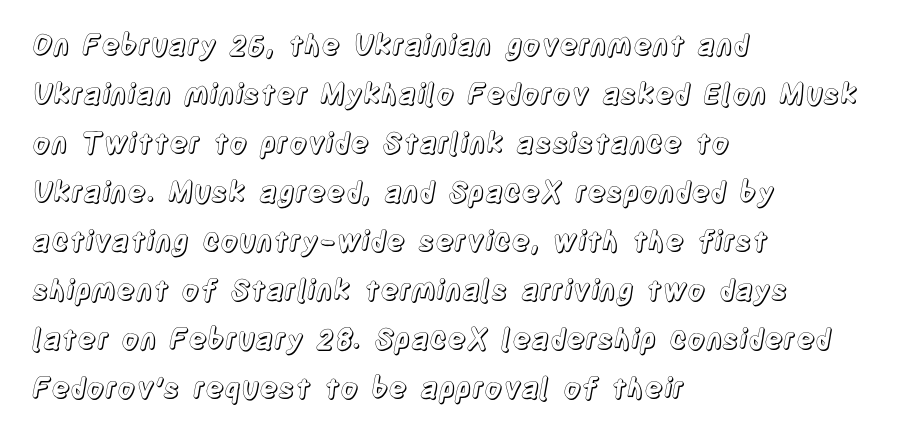
Q: Is the text italic (slanted)? A: Yes.
Q: Is the text underlined? A: No.
Q: How is the paragraph aligned? A: Left-aligned.
Q: Is the spacing between letters normal or unusually wide? A: Normal.
Q: Width (condensed, normal, or wide)? A: Condensed.
Q: x-height? A: Large.
Q: Monospaced? A: No.
